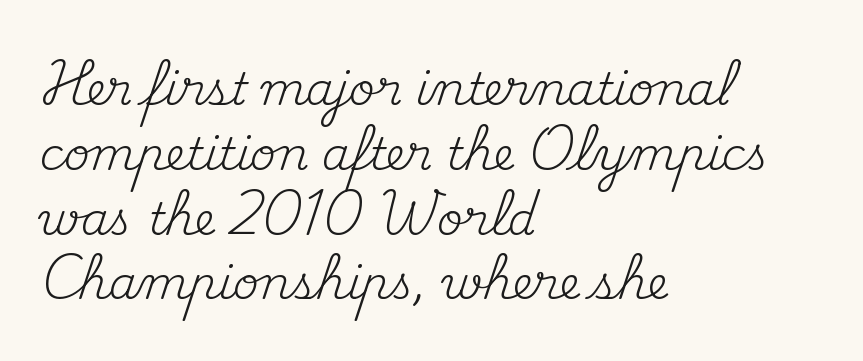
Q: Is the text bold? A: No.
Q: Is the text italic (slanted)? A: Yes.
Q: Is the typeface a serif or a sans-serif typeface? A: Serif.
Q: Is the text underlined? A: No.
Q: How is the paragraph aligned? A: Left-aligned.
Q: Is the spacing between letters normal or unusually wide? A: Normal.
Q: Is the spacing between lines tight, normal or loose? A: Normal.
Q: Width (condensed, normal, or wide)? A: Normal.
Q: Stroke contrast? A: Medium.
Q: x-height? A: Small.
Q: Monospaced? A: No.
